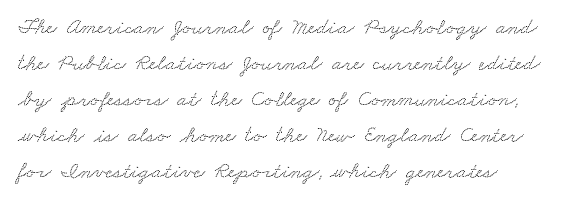
The string is rendered with underlining switched off. In terms of leading, this rendering sits right in the middle. Characters follow at the spacing the type designer built in.
